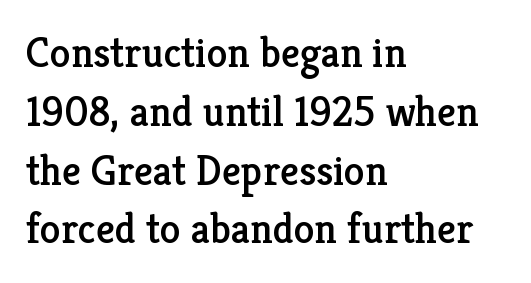
The image shows 42 px serif type, upright; set left-aligned, normal line spacing (1.4x), normal letter spacing, not underlined; low stroke contrast and a medium x-height.
